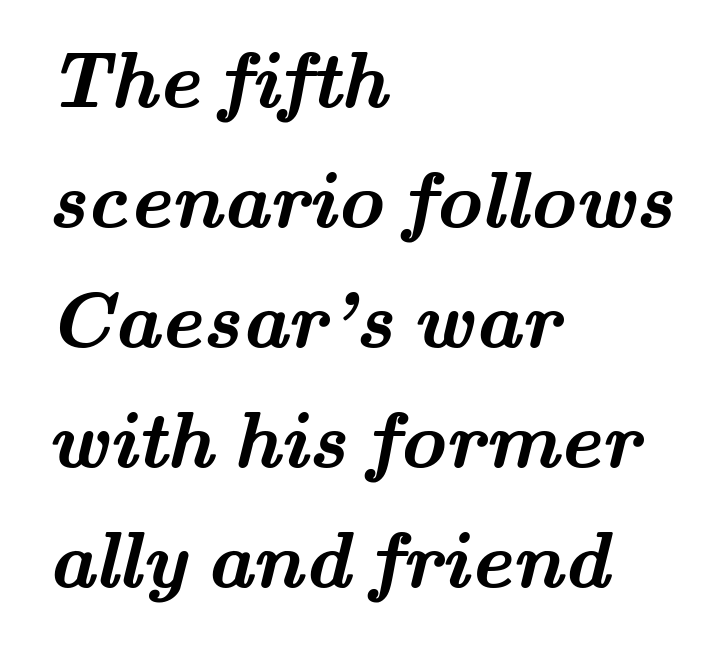
The image shows 79 px semibold, wide serif type; set left-aligned, normal line spacing (1.52x), normal letter spacing, not underlined; medium stroke contrast and a small x-height.
